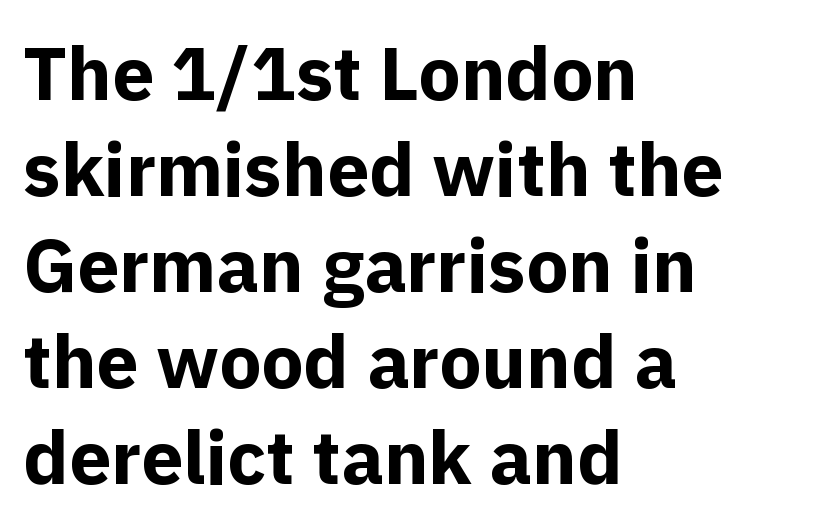
The image shows 75 px bold sans-serif type, upright; set left-aligned, normal line spacing (1.28x), normal letter spacing, not underlined; a medium x-height.
